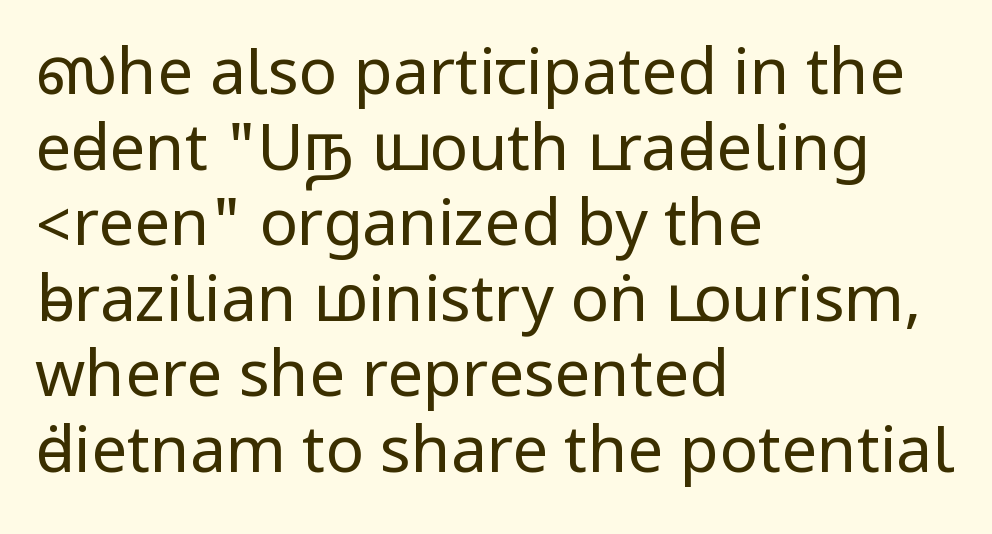
The image shows 64 px regular-weight, condensed sans-serif type, upright; set left-aligned, line spacing 1.18x, normal letter spacing, not underlined; low stroke contrast.
